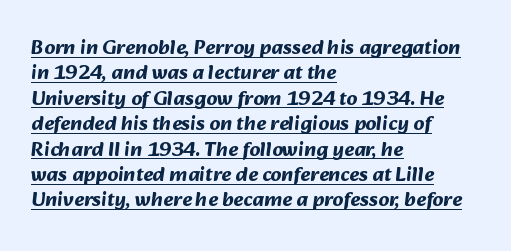
{"bold": "yes", "underline": "yes", "align": "left", "line_spacing_ratio": 1.21, "letter_spacing": "normal", "letter_spacing_em": 0.0, "glyph_px": 21}
